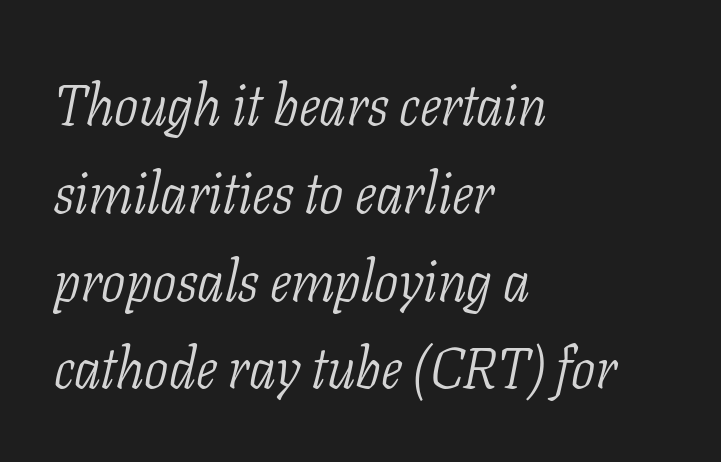
{"serif": "yes", "italic": "yes", "lean": "right", "slant_degrees": 11, "bold": "no", "weight": "light", "width": "condensed", "stroke_contrast": "low", "x_height": "medium", "monospaced": "no", "underline": "no", "align": "left", "line_spacing": "normal", "line_spacing_ratio": 1.54, "letter_spacing": "normal", "letter_spacing_em": 0.0, "glyph_px": 57}
